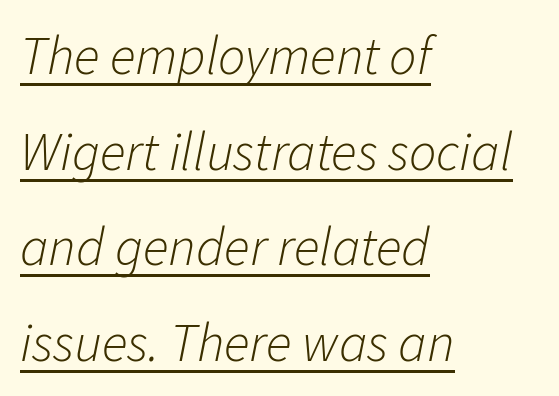
A quiet, ordinary-to-light weight characterises the typeface. Horizontally, the lines are justified to the leading edge only. Observe the ordinary spacing: letters are neighbours, not strangers. Proportional: the letters do not fall into vertical columns. This rendering features underlined lettering. This is oblique type, the kind used for emphasis or titles.
